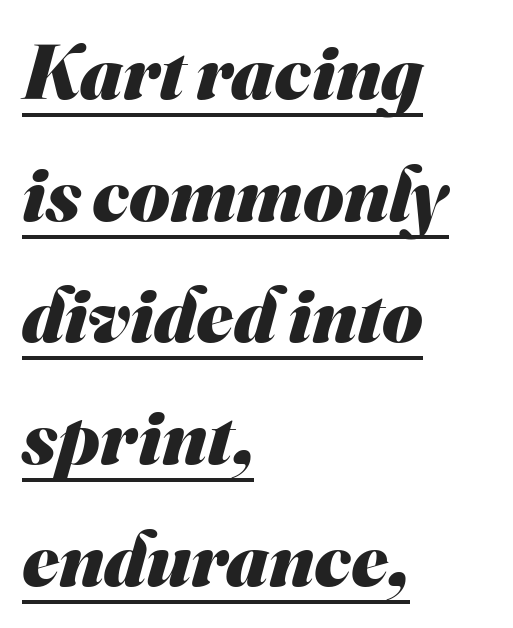
The image shows 78 px heavy sans-serif type; set left-aligned, normal line spacing (1.56x), normal letter spacing, underlined; medium stroke contrast and a small x-height.
